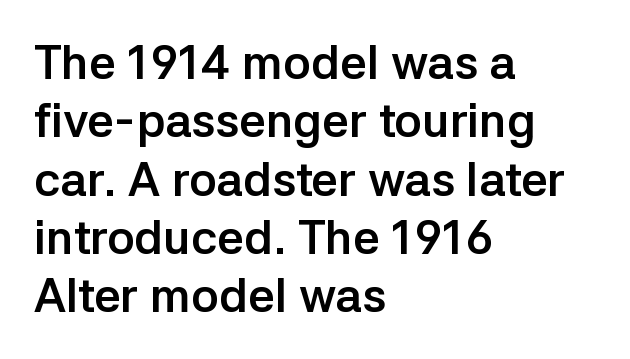
Q: Is the text bold? A: Yes.
Q: Is the text italic (slanted)? A: No, it is upright.
Q: Is the typeface a serif or a sans-serif typeface? A: Sans-serif.
Q: Is the text underlined? A: No.
Q: How is the paragraph aligned? A: Left-aligned.
Q: Is the spacing between letters normal or unusually wide? A: Normal.
Q: Width (condensed, normal, or wide)? A: Normal.
Q: Stroke contrast? A: Low.
Q: x-height? A: Medium.
Q: Monospaced? A: No.
